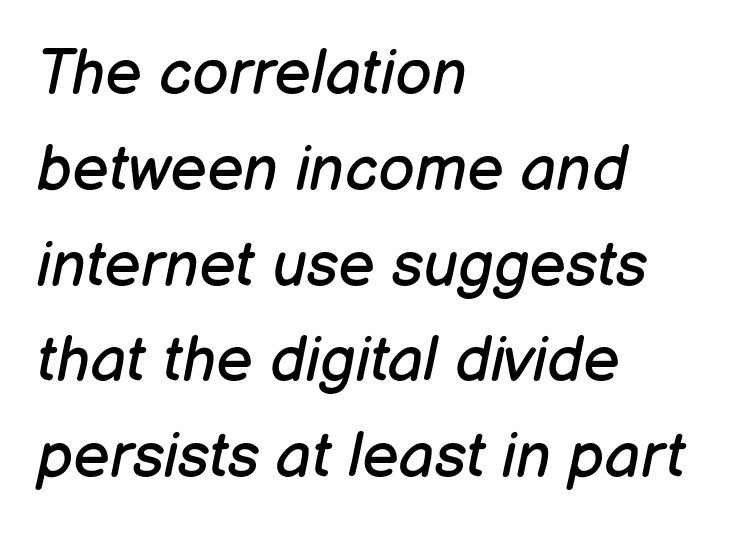
{"italic": "yes", "lean": "right", "slant_degrees": 12, "bold": "no", "weight": "regular", "width": "normal", "stroke_contrast": "low", "x_height": "medium", "monospaced": "no", "underline": "no", "align": "left", "line_spacing": "normal", "line_spacing_ratio": 1.52, "letter_spacing": "normal", "letter_spacing_em": 0.0, "glyph_px": 63}
